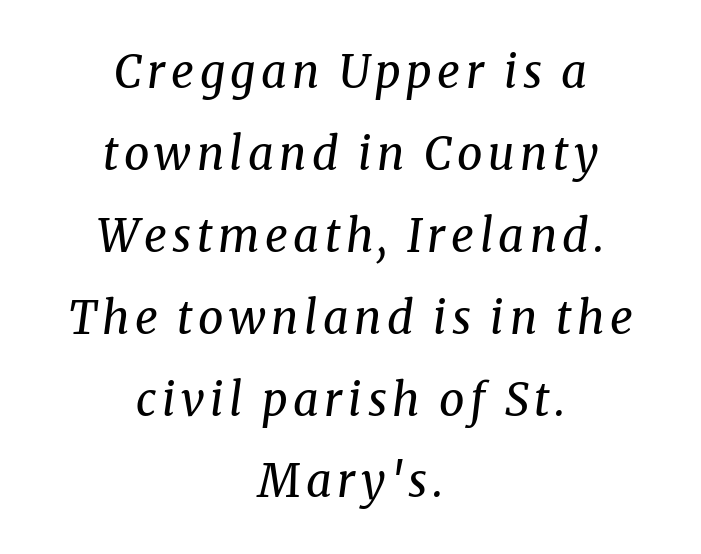
The image shows 45 px regular-weight serif type, italic (leaning right); set centered, line spacing 1.82x, not underlined; medium stroke contrast and a medium x-height.
